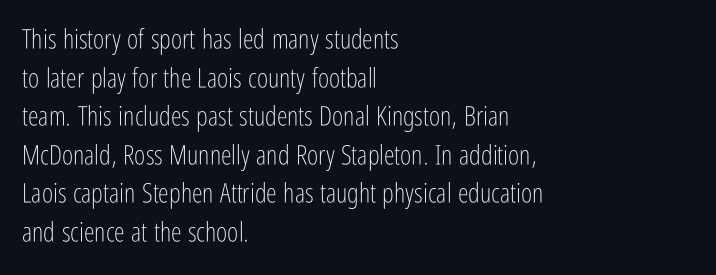
Q: Is the text bold? A: No.
Q: Is the text italic (slanted)? A: No, it is upright.
Q: Is the text underlined? A: No.
Q: How is the paragraph aligned? A: Left-aligned.
Q: Is the spacing between letters normal or unusually wide? A: Normal.
Q: Is the spacing between lines tight, normal or loose? A: Normal.
